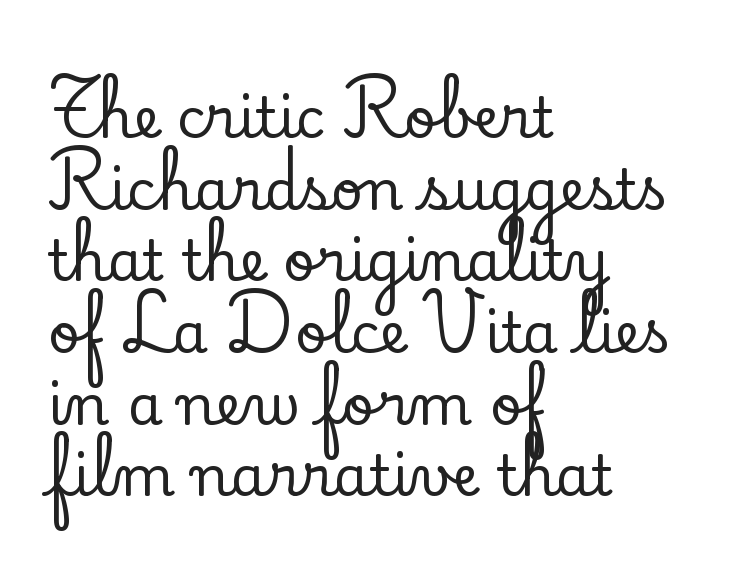
The leading is moderate, giving the passage an even texture. Think of a printed novel: that variable character pitch is what you see here. To sum up the face: it has serifs. Nobody touched the tracking dial on this one. Descenders hang freely into open space.
